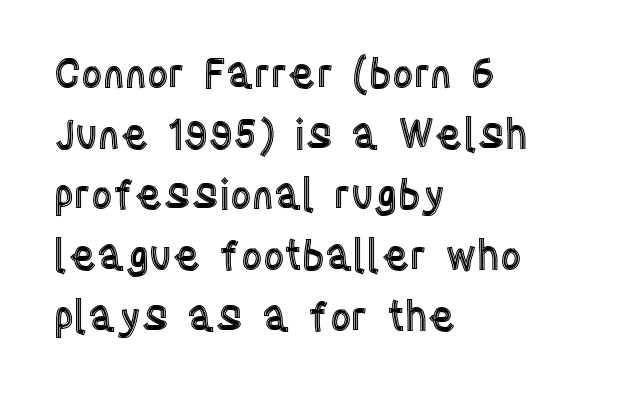
Horizontal alignment here is leftward, the default for most running prose. The gap between lines stays unmarked. Vertical strokes here are truly vertical. Each letter keeps its own natural width here, so spacing adapts to shape. Glyph-to-glyph distance matches everyday printed text. The space between consecutive lines is moderate.
